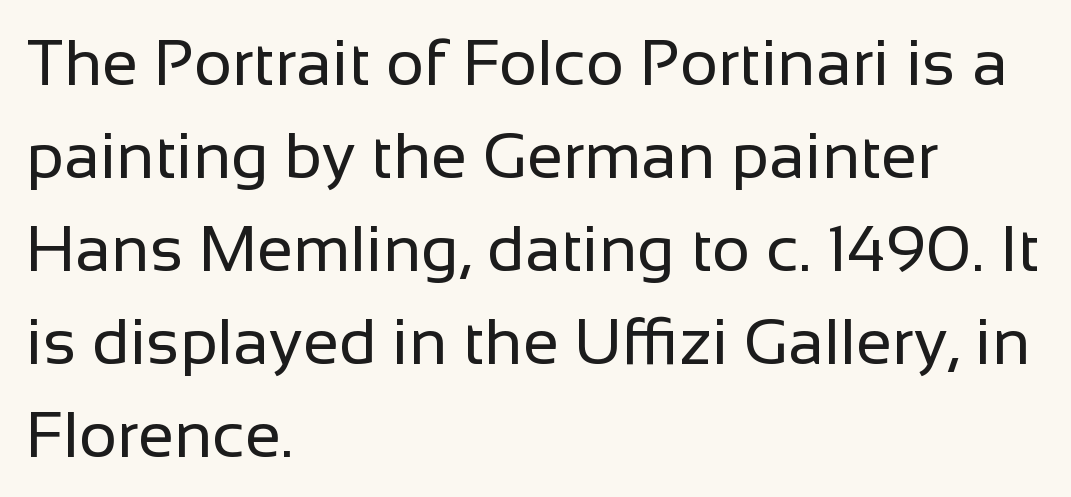
You could not count columns in this text — the font is proportionally spaced. Which margin do the lines hug? The left one — the right edge is uneven. The rows are spaced the way most documents space them. The type family on display is of the sans-serif kind.
